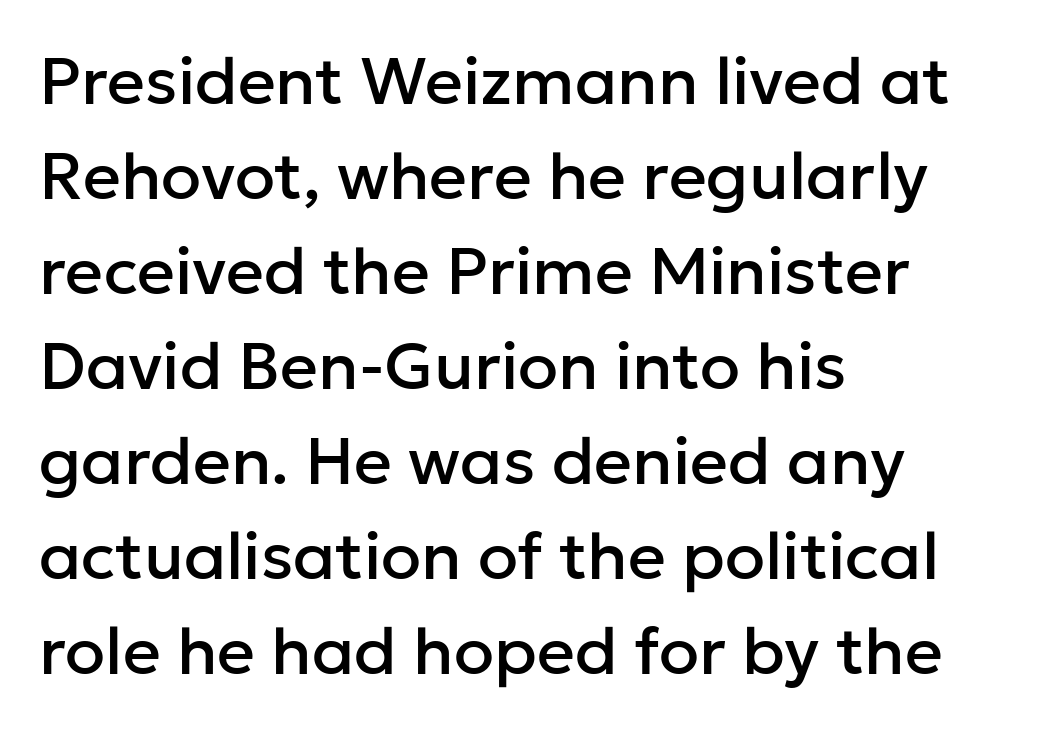
Descender tails drop into unmarked territory. In terms of letterspacing, this is plain default setting. In terms of leading, this rendering sits right in the middle. Posture: upright roman. The font family rendered here belongs to the sans-serif group. The lines in this sample share a left origin and differ only in where they stop.
